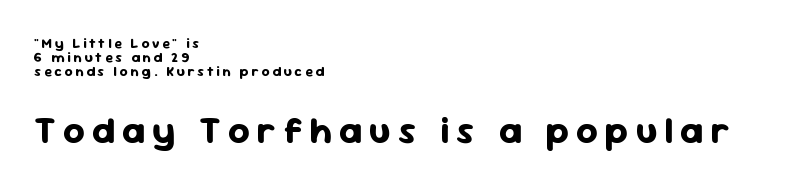
Q: Is the text bold? A: Yes.
Q: Is the text italic (slanted)? A: No, it is upright.
Q: Is the typeface a serif or a sans-serif typeface? A: Sans-serif.
Q: Is the text underlined? A: No.
Q: How is the paragraph aligned? A: Left-aligned.
Q: Is the spacing between lines tight, normal or loose? A: Tight.
Q: Which block of text is set in a larger size, the first (top) or the second (bottom)? A: The second (bottom) one.
Q: Width (condensed, normal, or wide)? A: Normal.
Q: Stroke contrast? A: Low.
Q: x-height? A: Medium.
Q: Monospaced? A: No.
